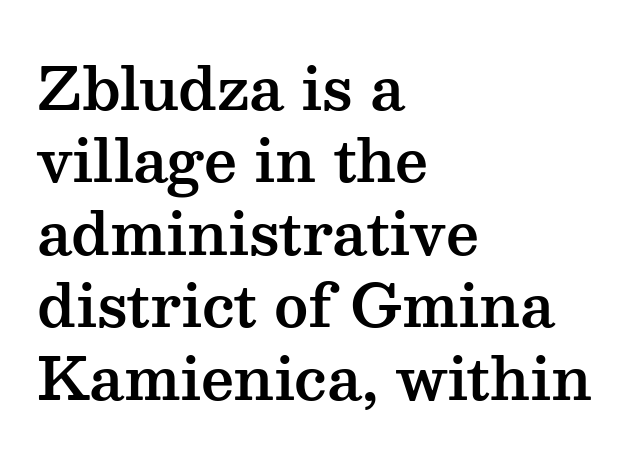
The image shows 58 px wide serif type, upright; set left-aligned, normal line spacing (1.25x), normal letter spacing, not underlined; medium stroke contrast and a medium x-height.
